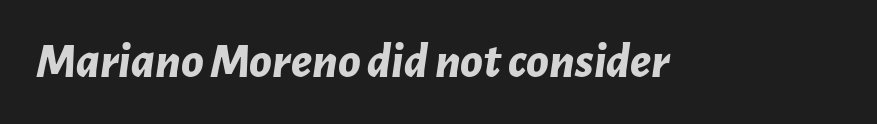
Q: Is the text bold? A: Yes.
Q: Is the text italic (slanted)? A: Yes, it leans right by about 7 degrees.
Q: Is the text underlined? A: No.
Q: Is the spacing between letters normal or unusually wide? A: Normal.
Q: Width (condensed, normal, or wide)? A: Normal.
Q: Stroke contrast? A: Low.
Q: x-height? A: Medium.
Q: Monospaced? A: No.
